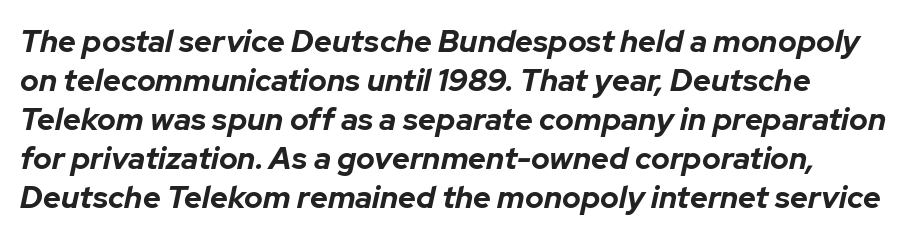
Looks like regular typesetting: each glyph gets only the width it needs. The space beneath each line is pristine and unruled. Compared with ordinary roman type, these characters are visibly tilted. The sample has been set heavy, in full bold. Nothing unusual about the tracking: characters are spaced as the font intends.
